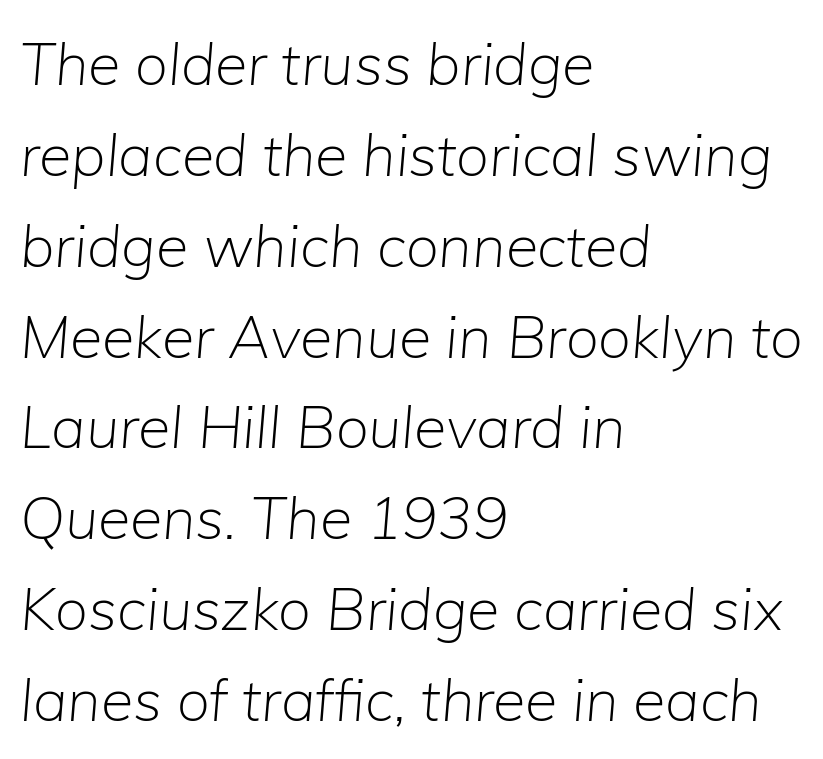
A quiet, ordinary-to-light weight characterises the typeface. Slanted lettering throughout. The leading is moderate, giving the passage an even texture. Descender tails drop into unmarked territory. Note the varied advance widths — an 'i' is clearly narrower than an 'm'.
